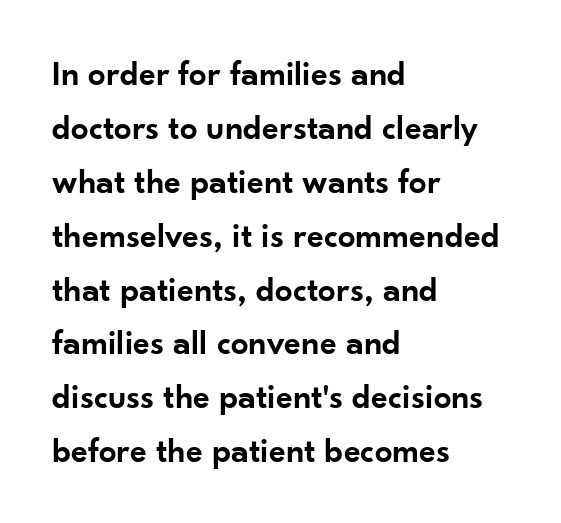
{"serif": "no", "italic": "no", "bold": "semi", "weight": "semibold", "width": "normal", "stroke_contrast": "low", "x_height": "small", "monospaced": "no", "underline": "no", "align": "left", "line_spacing": "normal", "line_spacing_ratio": 1.54, "letter_spacing": "normal", "letter_spacing_em": 0.0, "glyph_px": 35}
